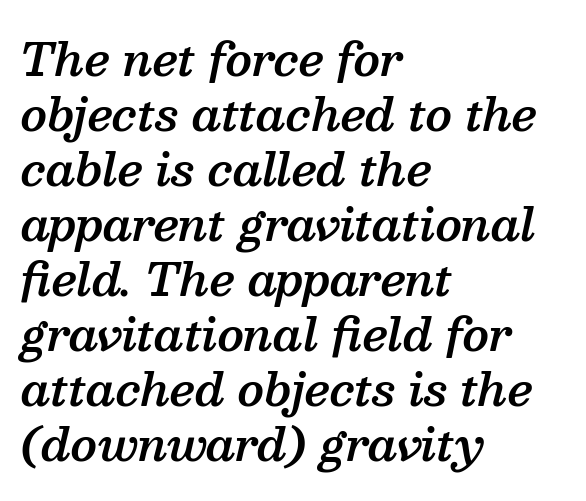
The text block is weighted toward the left margin, trailing off unevenly rightward. If you measured baseline to baseline, you'd find a middling distance. The sample has been set in demibold, a notch under bold. Examine the stroke ends and you'll spot serifs. There is no visible air inserted between adjacent glyphs. Rendered with sloped, italic letterforms.
